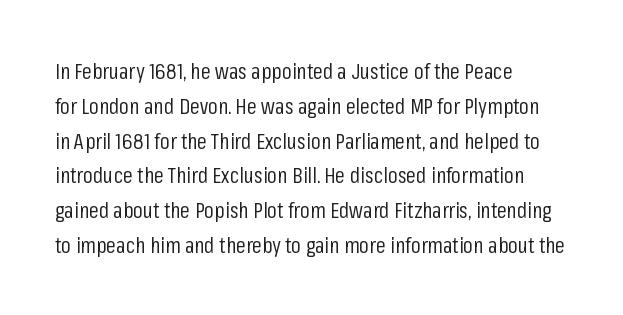
{"italic": "no", "bold": "no", "underline": "no", "align": "left", "line_spacing": "normal", "line_spacing_ratio": 1.58, "letter_spacing": "normal", "letter_spacing_em": 0.0, "glyph_px": 22}
